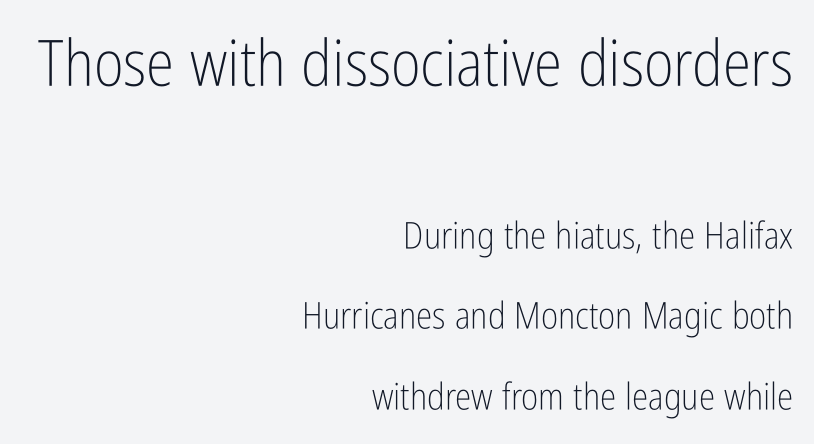
The image shows 64 px light, condensed sans-serif type, upright; set right-aligned, loose line spacing (2.17x), normal letter spacing, not underlined; the first (top) block is 1.73x larger; low stroke contrast and a medium x-height.
